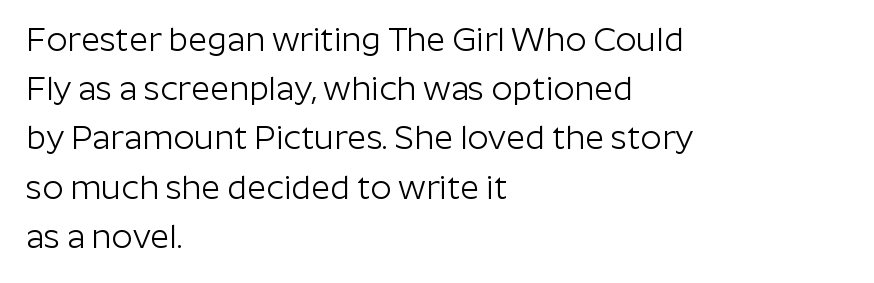
The image shows 33 px light sans-serif type, upright; set left-aligned, normal line spacing (1.49x), normal letter spacing, not underlined; low stroke contrast and a medium x-height.
